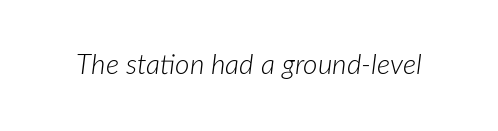
Each letter keeps its own natural width here, so spacing adapts to shape. Decoration check: the copy has no underline. The gaps between neighbouring characters are ordinary and unremarkable. Slant detected: the letters are inclined.
